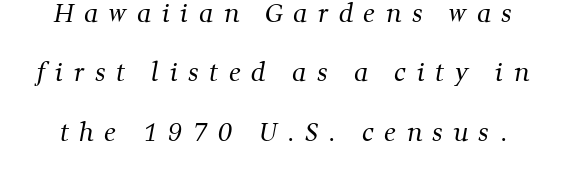
The image shows 24 px text type; set loose line spacing (2.47x), unusually wide letter spacing (+0.44 em), not underlined.
